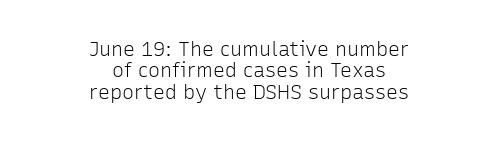
Glyph-to-glyph distance matches everyday printed text. If you drew a line through each stem, it would be perfectly vertical. Where is the straight margin? There isn't one; the lines are centered. The vertical gap from one line to the next is small. The zone under the glyphs is completely vacant.
